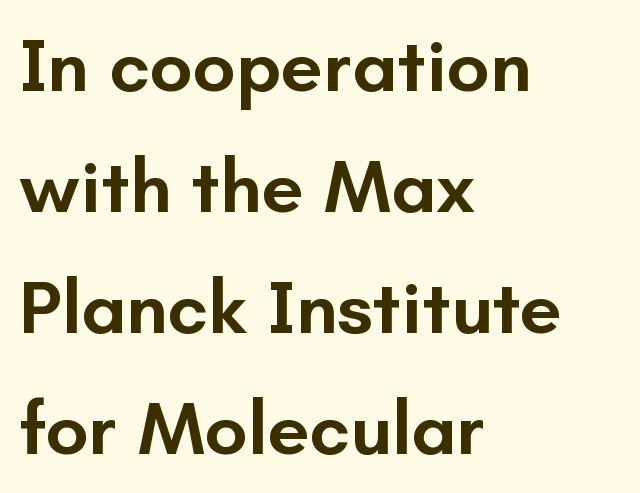
Q: Is the text bold? A: Semi-bold.
Q: Is the text italic (slanted)? A: No, it is upright.
Q: Is the typeface a serif or a sans-serif typeface? A: Sans-serif.
Q: Is the text underlined? A: No.
Q: How is the paragraph aligned? A: Left-aligned.
Q: Is the spacing between letters normal or unusually wide? A: Normal.
Q: Is the spacing between lines tight, normal or loose? A: Normal.
Q: Width (condensed, normal, or wide)? A: Normal.
Q: Stroke contrast? A: Low.
Q: x-height? A: Small.
Q: Monospaced? A: No.
